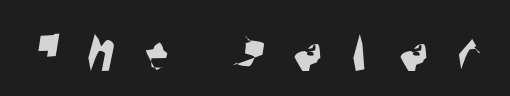
{"serif": "no", "width": "condensed", "stroke_contrast": "high", "x_height": "large", "monospaced": "no", "underline": "no", "letter_spacing": "wide", "letter_spacing_em": 0.48, "glyph_px": 61}
